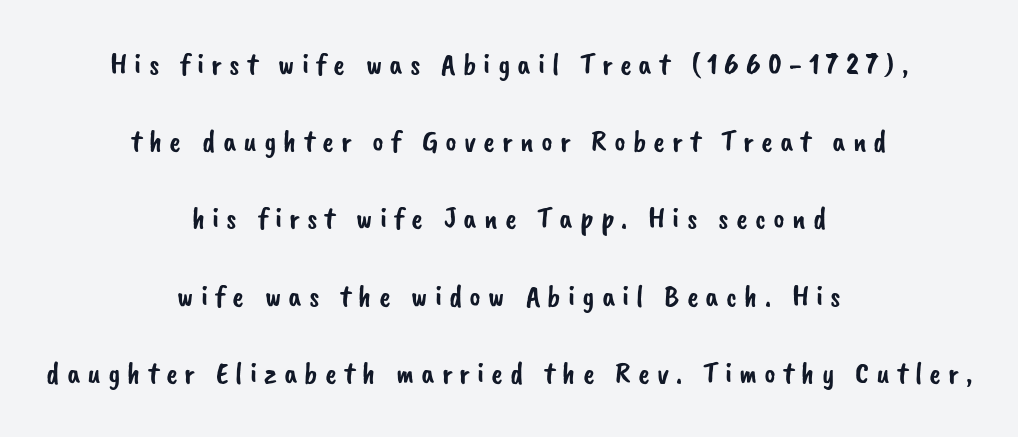
The image shows 31 px sans-serif type; set centered, loose line spacing (2.49x), unusually wide letter spacing (+0.23 em), not underlined; low stroke contrast and a small x-height.
